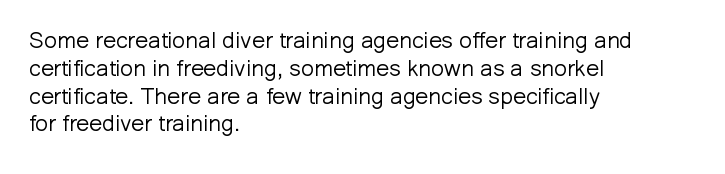
Italic: no, the glyphs are upright roman. Typeset ragged right — the left edge is the straight one. The gaps between neighbouring characters are ordinary and unremarkable. No letter is thick-stroked: the sample isn't bold. Lines of text with bare space underneath.
